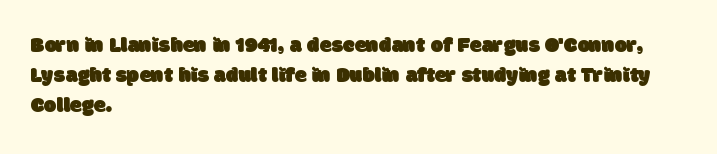
Q: Is the text underlined? A: No.
Q: How is the paragraph aligned? A: Left-aligned.
Q: Is the spacing between letters normal or unusually wide? A: Normal.
Q: Is the spacing between lines tight, normal or loose? A: Normal.
